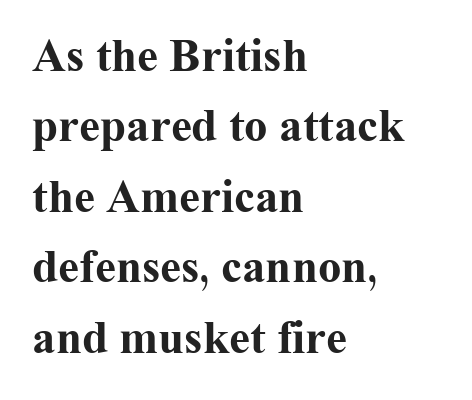
The type sits square on the baseline with zero lean. What's the leading like? Ordinary, nothing unusual. The paragraph shown leans on its left margin. The passage shown has conventional tracking throughout.
